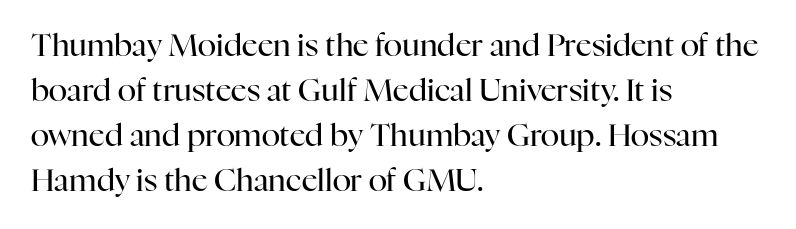
{"serif": "yes", "italic": "no", "bold": "no", "weight": "regular", "width": "normal", "stroke_contrast": "high", "x_height": "medium", "monospaced": "no", "underline": "no", "align": "left", "line_spacing": "normal", "line_spacing_ratio": 1.45, "letter_spacing": "normal", "letter_spacing_em": 0.0, "glyph_px": 31}
